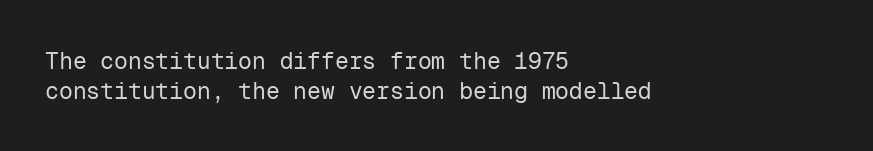
Q: Is the text bold? A: No.
Q: Is the text italic (slanted)? A: No, it is upright.
Q: Is the text underlined? A: No.
Q: How is the paragraph aligned? A: Left-aligned.
Q: Is the spacing between letters normal or unusually wide? A: Normal.
Q: Is the spacing between lines tight, normal or loose? A: Normal.
